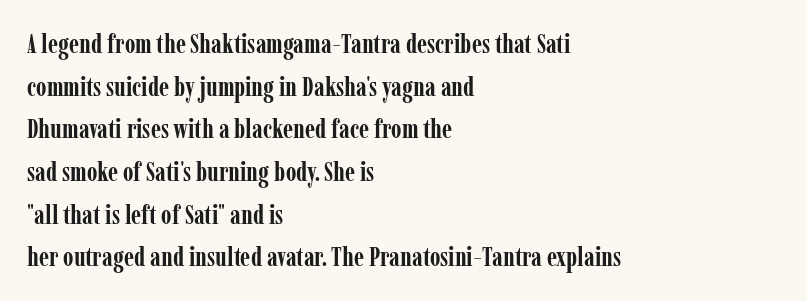
The image shows 27 px bold type, upright; set left-aligned, normal line spacing (1.58x), normal letter spacing, not underlined.
